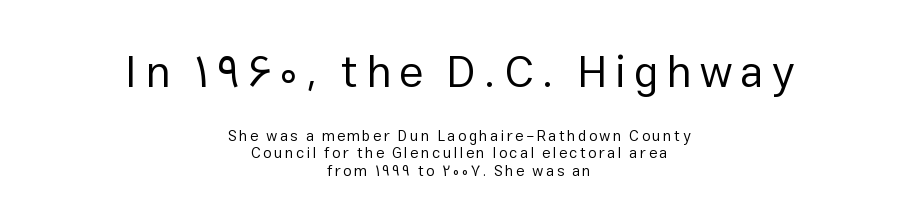
{"serif": "no", "italic": "no", "bold": "no", "weight": "regular", "width": "normal", "stroke_contrast": "low", "x_height": "medium", "monospaced": "no", "underline": "no", "align": "center", "line_spacing_ratio": 1.17, "larger_block": "first", "size_ratio": 3.0, "glyph_px": 45}
